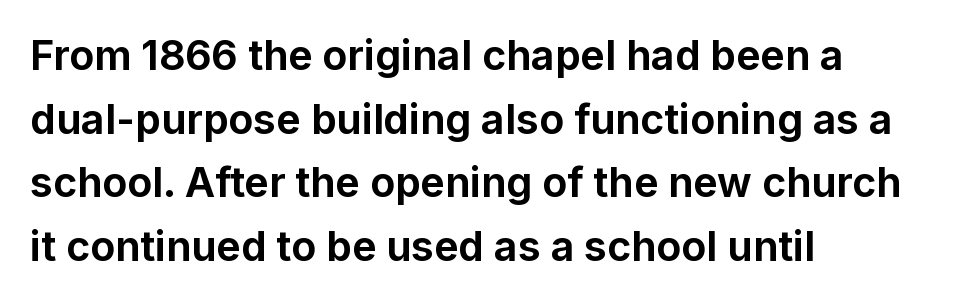
The image shows 41 px bold sans-serif type, upright; set left-aligned, normal line spacing (1.55x), normal letter spacing, not underlined; low stroke contrast and a medium x-height.
